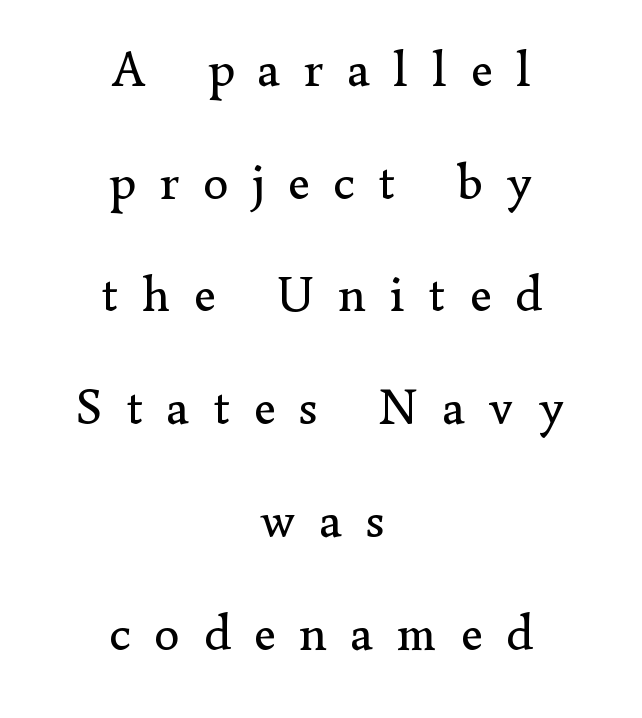
{"serif": "yes", "italic": "no", "bold": "no", "weight": "regular", "width": "normal", "stroke_contrast": "low", "x_height": "small", "monospaced": "no", "underline": "no", "align": "center", "line_spacing": "loose", "line_spacing_ratio": 2.21, "letter_spacing": "wide", "letter_spacing_em": 0.47, "glyph_px": 51}
